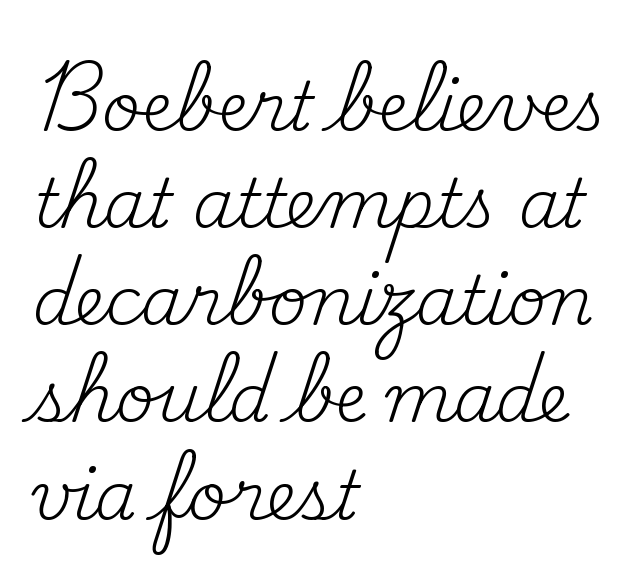
Q: Is the text bold? A: No.
Q: Is the text italic (slanted)? A: Yes.
Q: Is the typeface a serif or a sans-serif typeface? A: Serif.
Q: Is the text underlined? A: No.
Q: How is the paragraph aligned? A: Left-aligned.
Q: Is the spacing between letters normal or unusually wide? A: Normal.
Q: Is the spacing between lines tight, normal or loose? A: Normal.
Q: Width (condensed, normal, or wide)? A: Normal.
Q: Stroke contrast? A: Medium.
Q: x-height? A: Small.
Q: Monospaced? A: No.
